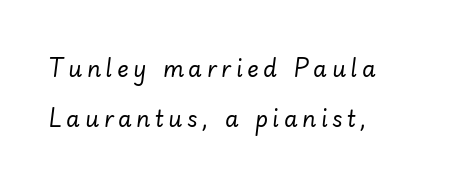
{"italic": "yes", "lean": "right", "slant_degrees": 7, "bold": "no", "underline": "no", "align": "left", "line_spacing": "loose", "line_spacing_ratio": 2.28, "letter_spacing": "wide", "letter_spacing_em": 0.21, "glyph_px": 22}
